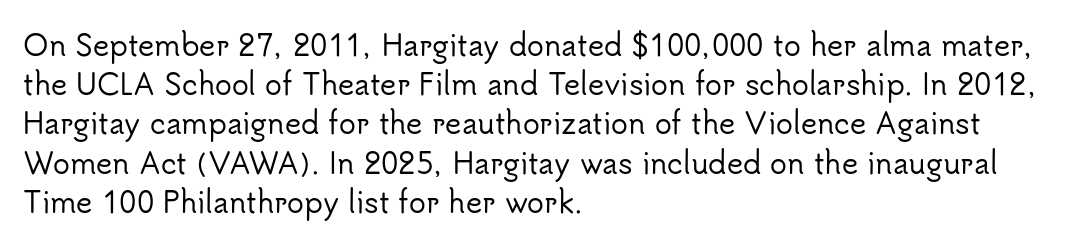
Q: Is the text italic (slanted)? A: No, it is upright.
Q: Is the typeface a serif or a sans-serif typeface? A: Sans-serif.
Q: Is the text underlined? A: No.
Q: How is the paragraph aligned? A: Left-aligned.
Q: Is the spacing between letters normal or unusually wide? A: Normal.
Q: Is the spacing between lines tight, normal or loose? A: Normal.
Q: Width (condensed, normal, or wide)? A: Normal.
Q: Stroke contrast? A: Low.
Q: x-height? A: Small.
Q: Monospaced? A: No.
